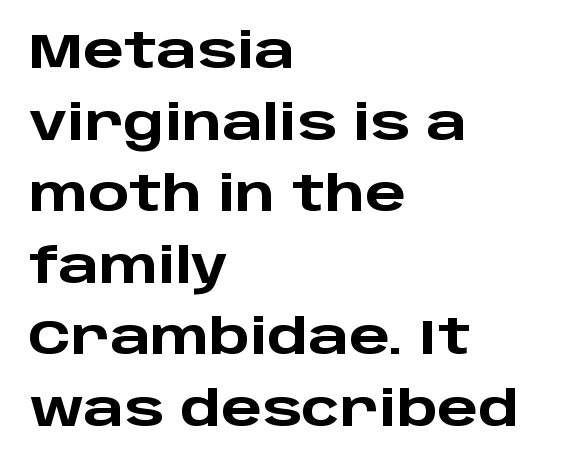
{"serif": "no", "italic": "no", "bold": "yes", "weight": "heavy", "width": "wide", "stroke_contrast": "low", "x_height": "large", "monospaced": "no", "underline": "no", "align": "left", "line_spacing": "normal", "line_spacing_ratio": 1.49, "letter_spacing": "normal", "letter_spacing_em": 0.0, "glyph_px": 48}
